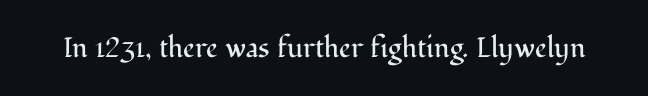
{"serif": "yes", "italic": "no", "bold": "no", "weight": "regular", "width": "normal", "stroke_contrast": "medium", "x_height": "medium", "monospaced": "no", "underline": "no", "letter_spacing": "normal", "letter_spacing_em": 0.0, "glyph_px": 28}
